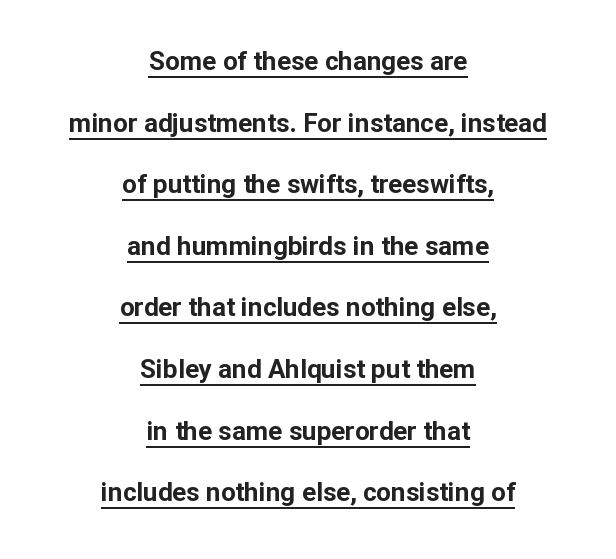
{"italic": "no", "bold": "yes", "underline": "yes", "align": "center", "line_spacing": "loose", "line_spacing_ratio": 2.37, "letter_spacing": "normal", "letter_spacing_em": 0.0, "glyph_px": 26}
